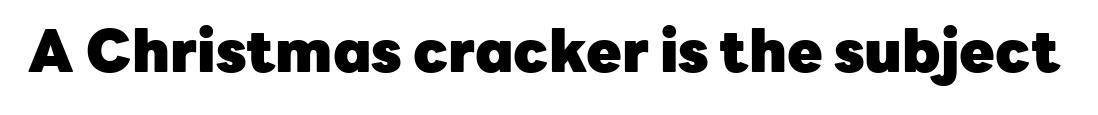
Letters rest on an invisible, unmarked baseline. No italicization has been applied; the sample stays upright. Here the designer chose a conventional face with non-uniform glyph widths. Look at the stroke-to-counter ratio: heavy, a bold. Stroke terminals: plain, sans-serif. This sample uses plain, unmodified letter spacing.
